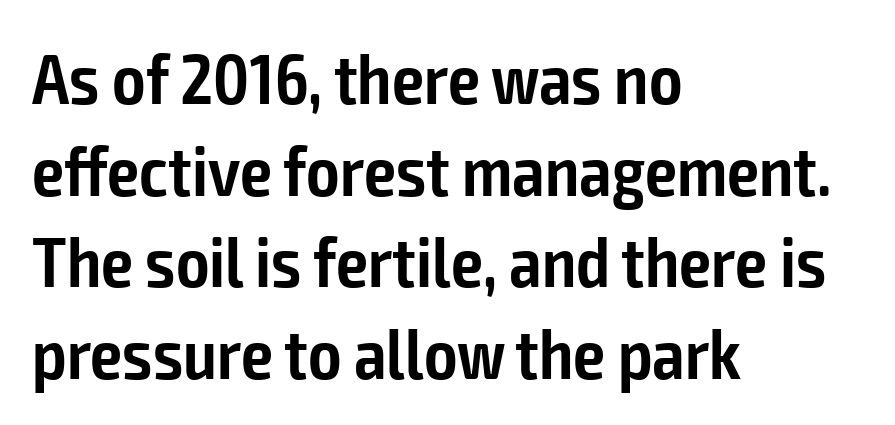
{"serif": "no", "italic": "no", "bold": "semi", "weight": "semibold", "width": "condensed", "stroke_contrast": "low", "x_height": "medium", "monospaced": "no", "underline": "no", "align": "left", "line_spacing": "normal", "line_spacing_ratio": 1.29, "letter_spacing": "normal", "letter_spacing_em": 0.0, "glyph_px": 71}
